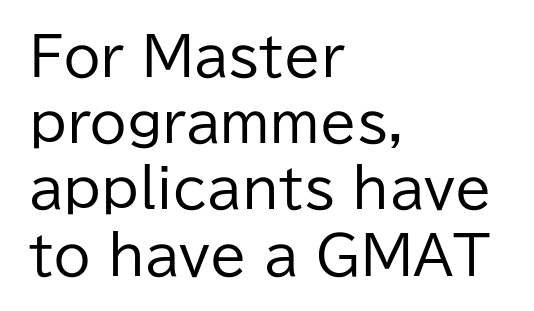
The face used here is a sans, in the tradition of grotesques and geometrics. Here the designer chose a conventional face with non-uniform glyph widths. The rows are spaced the way most documents space them. Lines of text with bare space underneath. Line beginnings align vertically; line endings do not.
